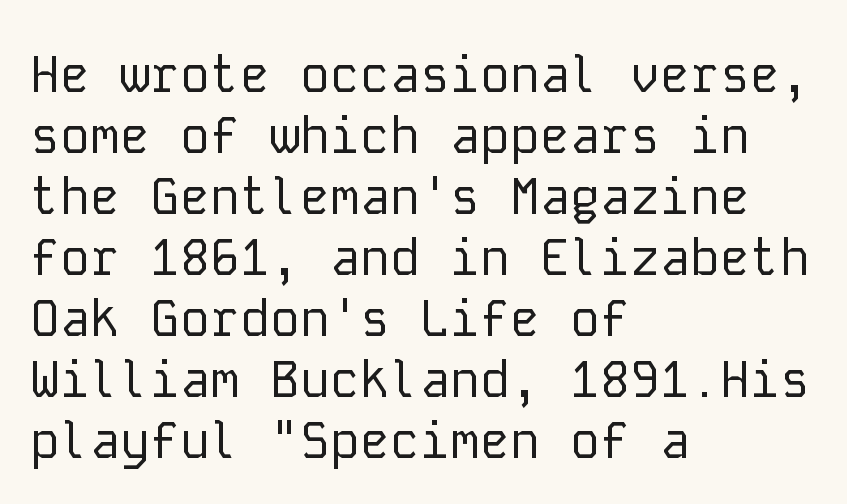
The image shows 50 px regular-weight sans-serif type, upright, monospaced; set left-aligned, line spacing 1.22x, normal letter spacing, not underlined; low stroke contrast and a medium x-height.
